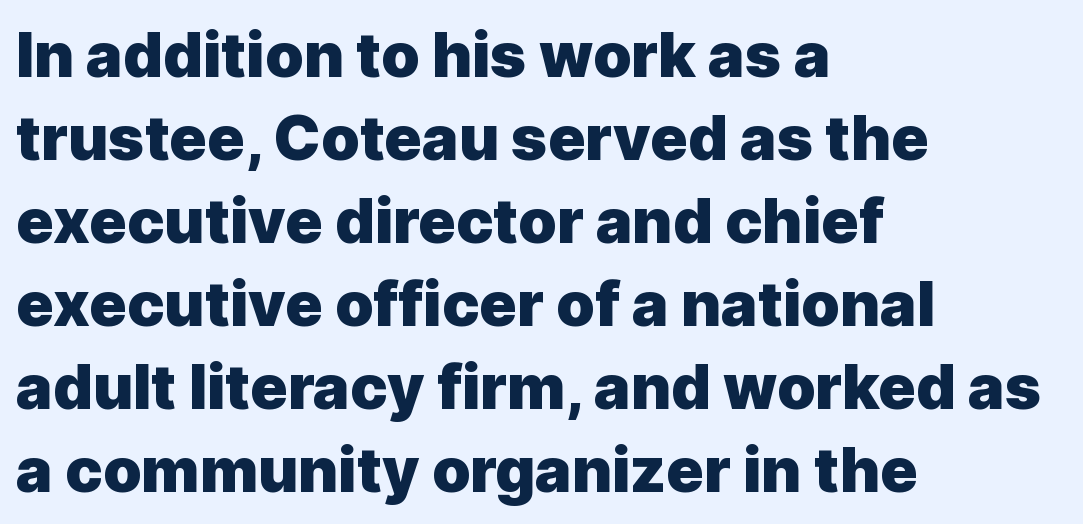
Nobody drew a line under any word here. Visually the block forms a straight wall on the left and a jagged coastline on the right. Ascenders rise straight up at ninety degrees. These lines are composed in type without serifs. Leading: standard. Note the varied advance widths — an 'i' is clearly narrower than an 'm'.
